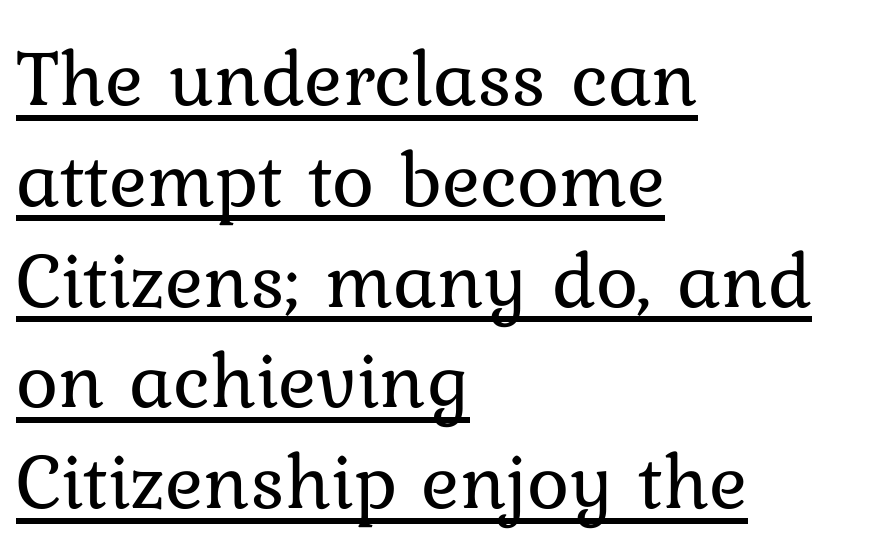
The image shows 80 px regular-weight type, upright; set left-aligned, normal line spacing (1.26x), normal letter spacing, underlined; low stroke contrast and a medium x-height.
